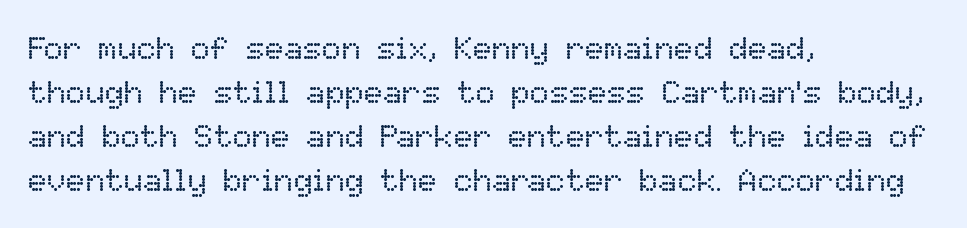
The letterforms sit at book weight or below. Leftover space on each line is placed entirely after the last word. The letters advance in unequal steps, a hallmark of proportional type. When letters stand straight like this, we call the style roman or upright. The string is rendered with underlining switched off.
